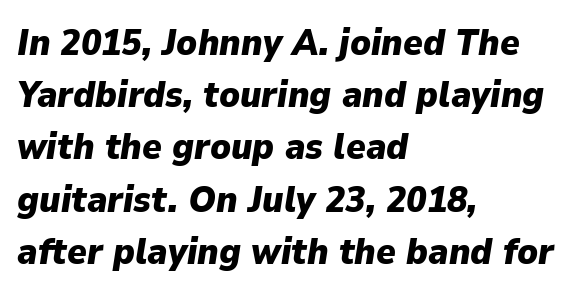
This is oblique type, the kind used for emphasis or titles. Baseline-to-baseline distance is the conventional proportion of letter height. Lines of text with bare space underneath. Is the letter spacing exaggerated? No — it looks like the ordinary default.
